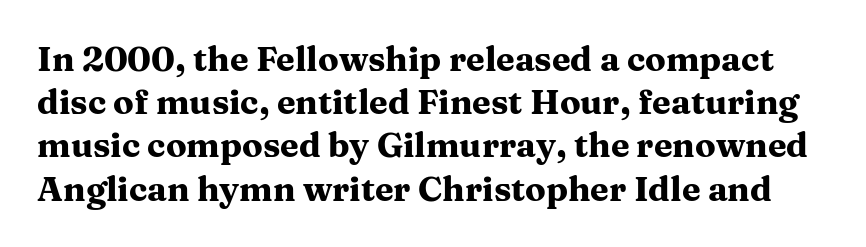
The image shows 34 px heavy, wide serif type, upright; set normal line spacing (1.27x), normal letter spacing, not underlined; medium stroke contrast and a medium x-height.
